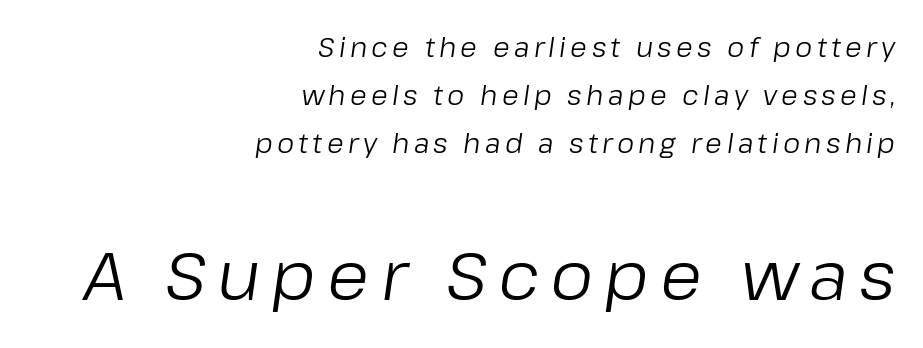
{"italic": "yes", "lean": "right", "slant_degrees": 8, "bold": "no", "weight": "regular", "width": "normal", "stroke_contrast": "low", "x_height": "medium", "monospaced": "no", "underline": "no", "align": "right", "line_spacing_ratio": 1.78, "larger_block": "second", "size_ratio": 2.52, "glyph_px": 68}
